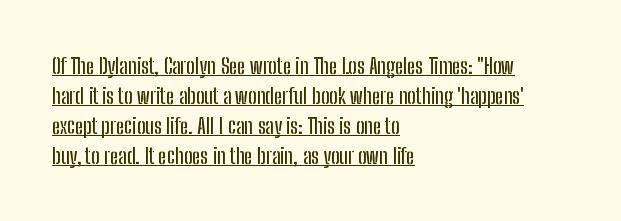
In terms of leading, this rendering sits right in the middle. This sample uses plain, unmodified letter spacing. Italic? Not at all — the glyphs are vertical. The specimen includes a rule beneath the text block's lines. The setting favours the left margin, as ordinary paragraphs usually do.
